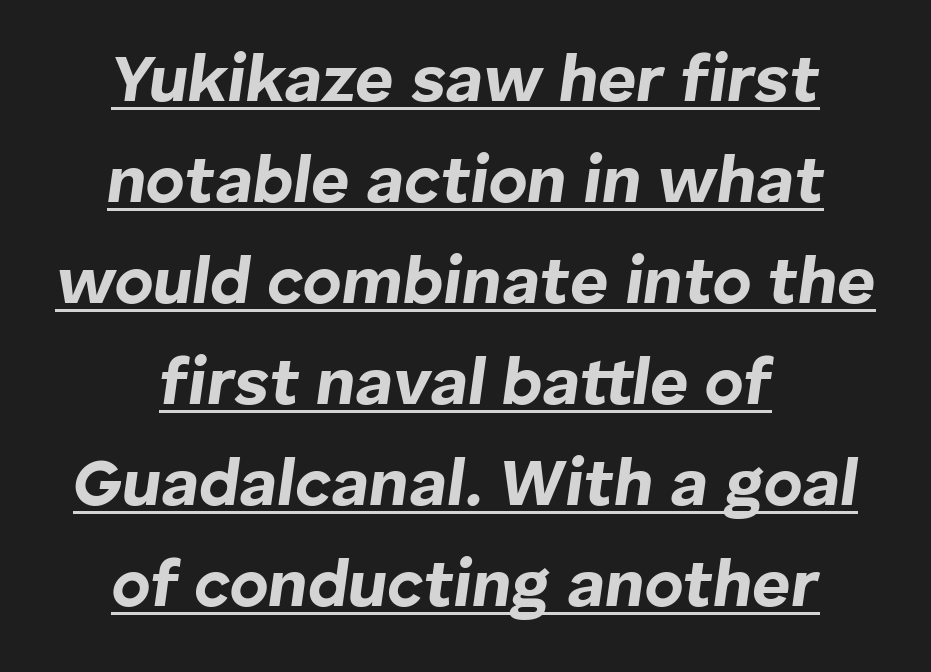
Q: Is the text bold? A: Yes.
Q: Is the text italic (slanted)? A: Yes, it leans right by about 8 degrees.
Q: Is the text underlined? A: Yes.
Q: Is the spacing between letters normal or unusually wide? A: Normal.
Q: Is the spacing between lines tight, normal or loose? A: Normal.
Q: Width (condensed, normal, or wide)? A: Normal.
Q: Stroke contrast? A: Low.
Q: x-height? A: Medium.
Q: Monospaced? A: No.
